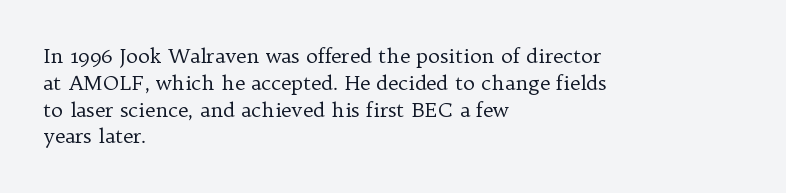
Unlike italic type, these characters show no tilt at all. Honestly, there is no underline to notice here at all. The ragged edge is on the right, which tells us the setting is flush left. Tracking here is standard; glyphs follow each other at the usual distance.
